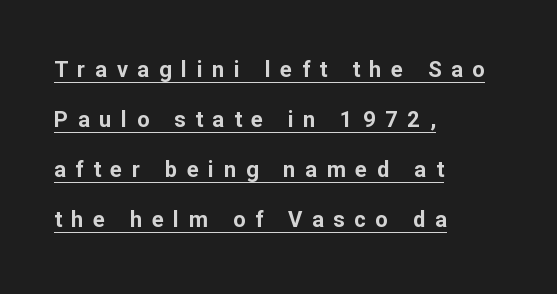
The leading is generous, giving the passage an open texture. The type is letterspaced generously, with wide tracking. A classic flush-left, rag-right setting is used for this passage. These characters rest on top of a visible drawn line. Italic? Not at all — the glyphs are vertical. On the weight axis this lands at bold, roughly 700.
